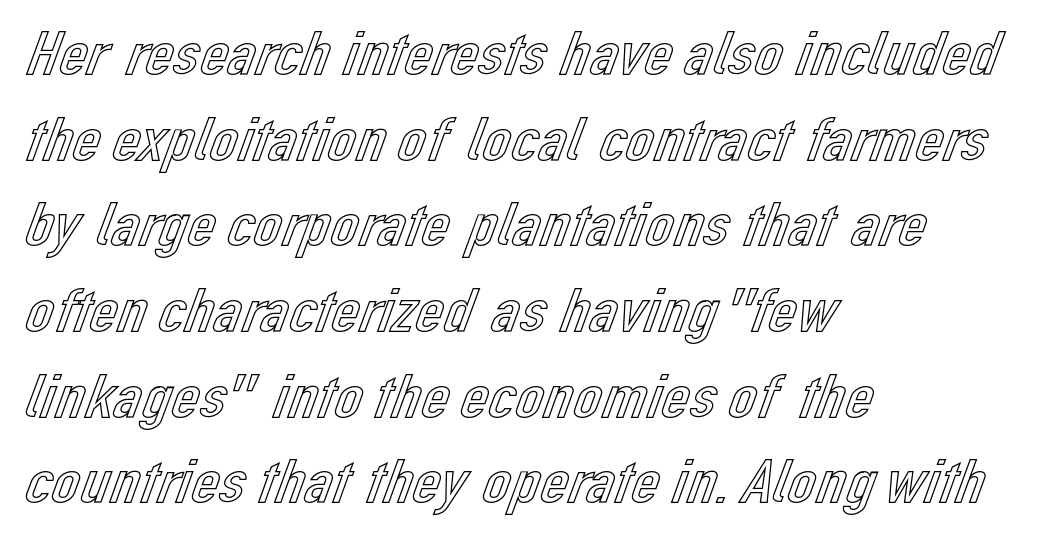
{"width": "normal", "x_height": "medium", "monospaced": "no", "underline": "no", "align": "left", "line_spacing": "normal", "line_spacing_ratio": 1.36, "letter_spacing": "normal", "letter_spacing_em": 0.0, "glyph_px": 63}
